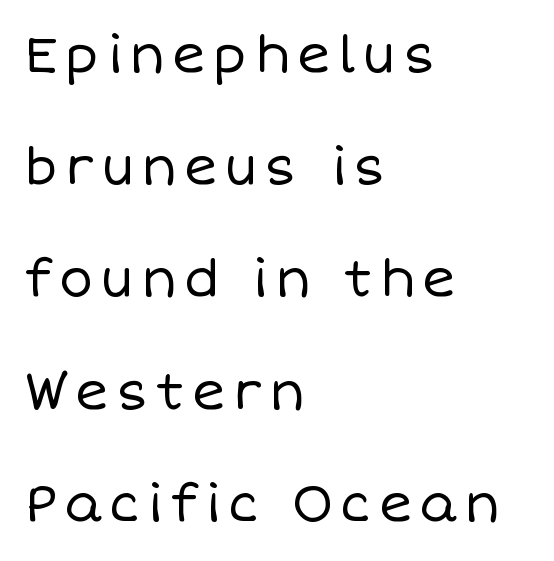
Is the block centered? No — it sits flush against the left margin. Is this a fixed-width face? No — the glyphs have proportional, varying widths. Regarding leading, the lines here are spaced well apart. A quiet, ordinary-to-light weight characterises the typeface. A clean baseline with only descenders dipping below it.
